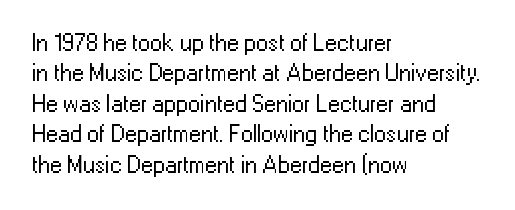
The image shows 24 px text type, upright; set left-aligned, normal line spacing (1.27x), normal letter spacing, not underlined.
